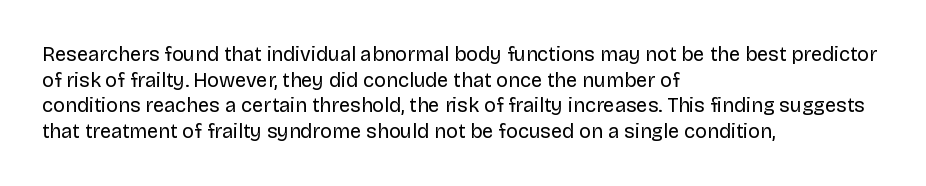
{"italic": "no", "bold": "no", "underline": "no", "align": "left", "line_spacing": "normal", "line_spacing_ratio": 1.28, "letter_spacing": "normal", "letter_spacing_em": 0.0, "glyph_px": 20}
